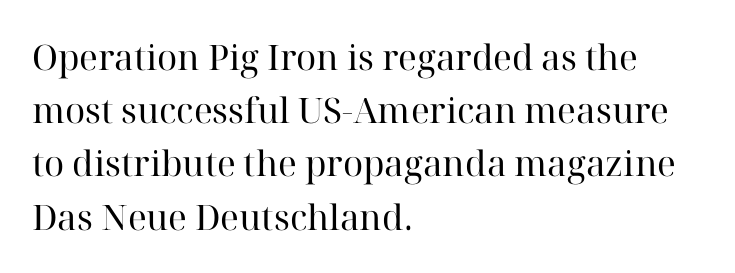
Stroke mass is kept to a normal reading level or below. Is the letter spacing exaggerated? No — it looks like the ordinary default. Small tapered or slab feet sit at the stroke ends, so this counts as serif. Underline: absent.
